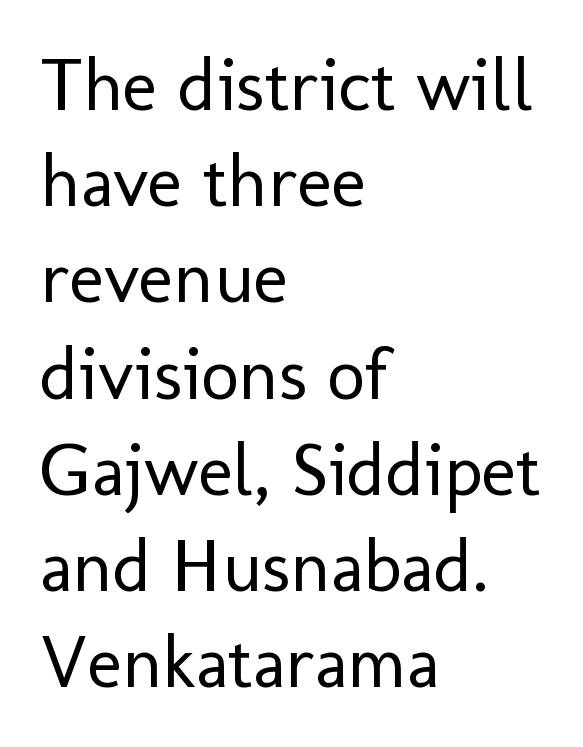
Q: Is the text bold? A: No.
Q: Is the text italic (slanted)? A: No, it is upright.
Q: Is the typeface a serif or a sans-serif typeface? A: Sans-serif.
Q: Is the text underlined? A: No.
Q: How is the paragraph aligned? A: Left-aligned.
Q: Is the spacing between letters normal or unusually wide? A: Normal.
Q: Is the spacing between lines tight, normal or loose? A: Normal.
Q: Width (condensed, normal, or wide)? A: Normal.
Q: Stroke contrast? A: Low.
Q: x-height? A: Medium.
Q: Monospaced? A: No.
